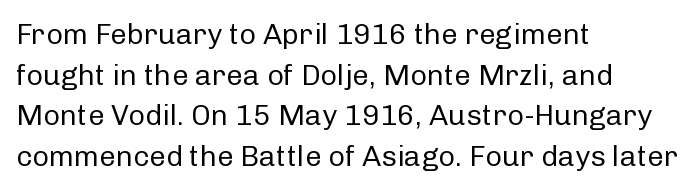
The image shows 29 px regular-weight sans-serif type, upright; set left-aligned, normal line spacing (1.4x), normal letter spacing, not underlined; low stroke contrast and a medium x-height.
